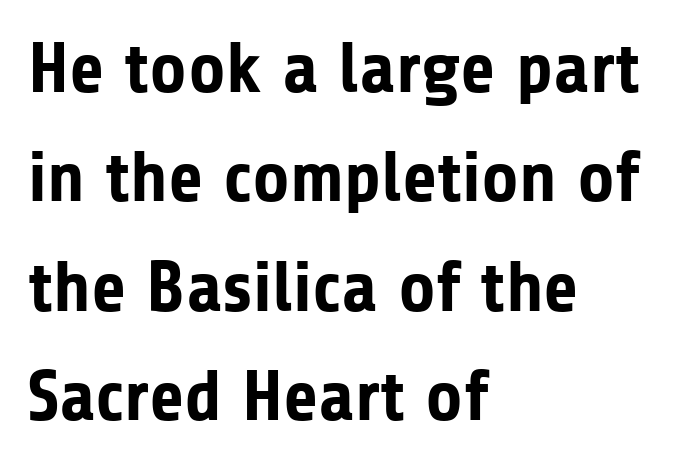
{"serif": "no", "italic": "no", "bold": "yes", "weight": "bold", "width": "normal", "stroke_contrast": "low", "x_height": "medium", "monospaced": "no", "underline": "no", "align": "left", "line_spacing": "normal", "line_spacing_ratio": 1.52, "letter_spacing": "normal", "letter_spacing_em": 0.0, "glyph_px": 72}
